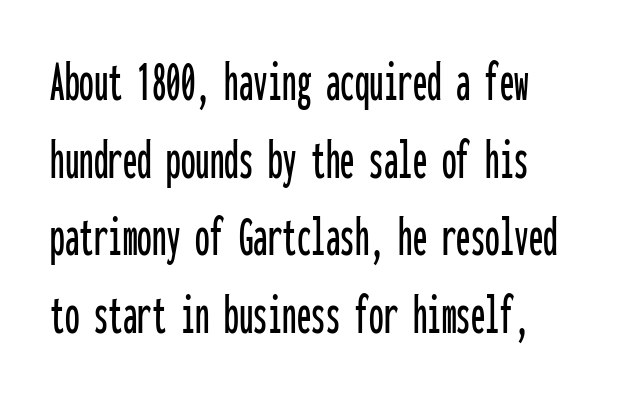
Q: Is the text italic (slanted)? A: No, it is upright.
Q: Is the typeface a serif or a sans-serif typeface? A: Sans-serif.
Q: Is the text underlined? A: No.
Q: Is the spacing between letters normal or unusually wide? A: Normal.
Q: Is the spacing between lines tight, normal or loose? A: Normal.
Q: Width (condensed, normal, or wide)? A: Condensed.
Q: Stroke contrast? A: Low.
Q: x-height? A: Medium.
Q: Monospaced? A: Yes.
